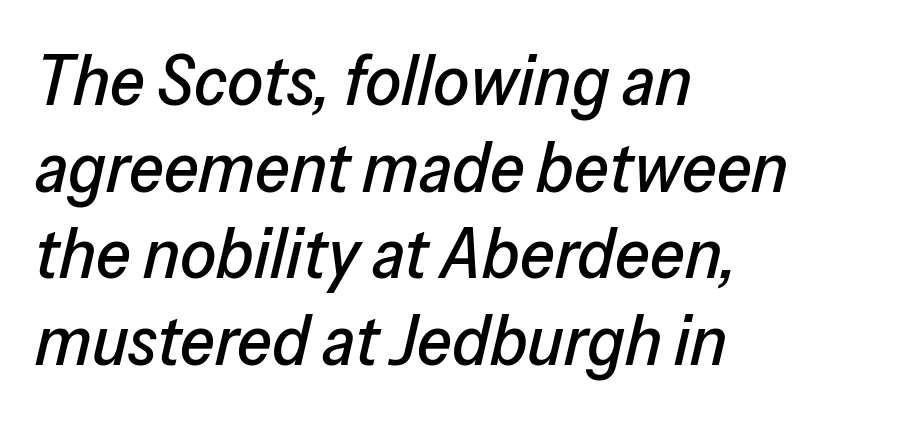
One-word summary of the alignment: left. Italic? Definitely — the glyphs are oblique. Lines of text with bare space underneath. Here the designer chose a conventional face with non-uniform glyph widths. The horizontal fit of the characters is conventional and even.
